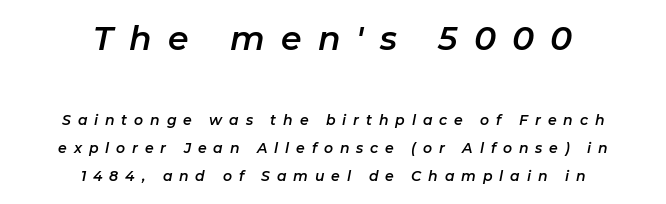
Q: Is the text italic (slanted)? A: Yes, it leans right by about 11 degrees.
Q: Is the text underlined? A: No.
Q: How is the paragraph aligned? A: Centered.
Q: Is the spacing between letters normal or unusually wide? A: Unusually wide.
Q: Is the spacing between lines tight, normal or loose? A: Loose.
Q: Which block of text is set in a larger size, the first (top) or the second (bottom)? A: The first (top) one.
Q: Width (condensed, normal, or wide)? A: Normal.
Q: Stroke contrast? A: Low.
Q: x-height? A: Medium.
Q: Monospaced? A: No.
